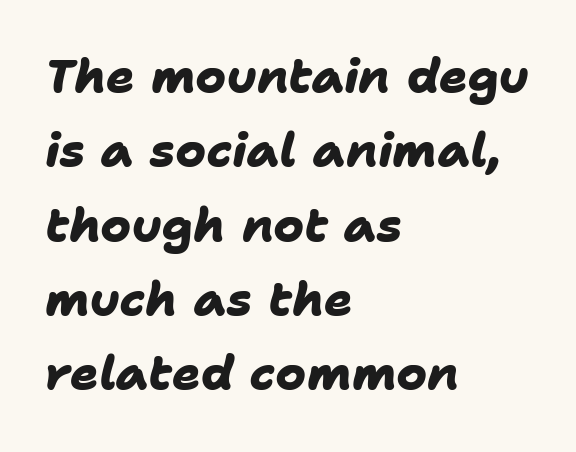
The image shows 47 px heavy sans-serif type; set left-aligned, normal line spacing (1.58x), normal letter spacing, not underlined; low stroke contrast and a medium x-height.
